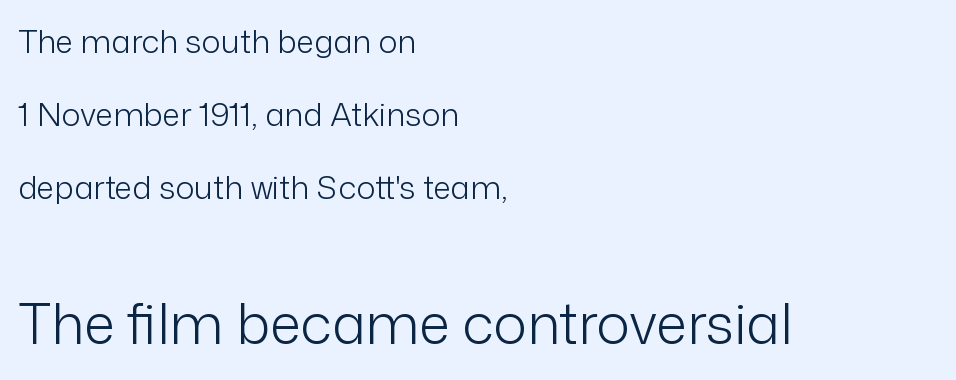
Q: Is the text bold? A: No.
Q: Is the text italic (slanted)? A: No, it is upright.
Q: Is the typeface a serif or a sans-serif typeface? A: Sans-serif.
Q: Is the text underlined? A: No.
Q: How is the paragraph aligned? A: Left-aligned.
Q: Is the spacing between letters normal or unusually wide? A: Normal.
Q: Is the spacing between lines tight, normal or loose? A: Loose.
Q: Which block of text is set in a larger size, the first (top) or the second (bottom)? A: The second (bottom) one.
Q: Width (condensed, normal, or wide)? A: Normal.
Q: Stroke contrast? A: Low.
Q: x-height? A: Medium.
Q: Monospaced? A: No.
